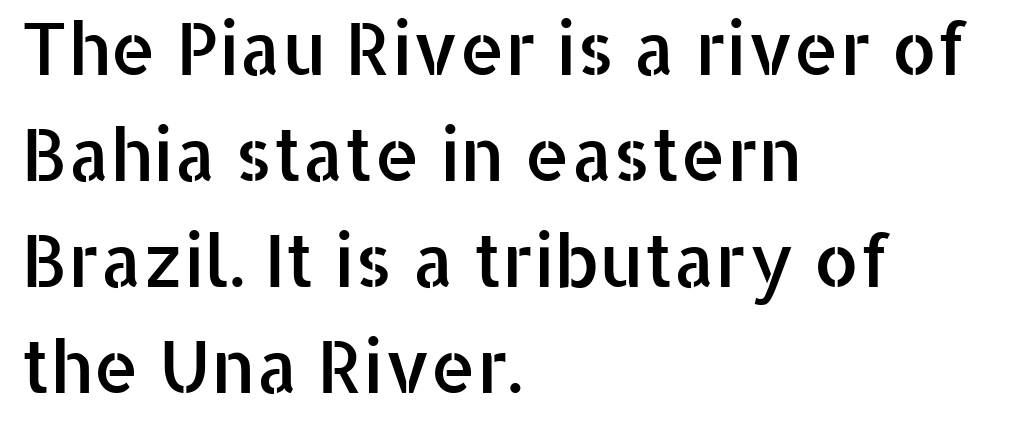
Does the type have serifs? No, each stem ends abruptly. In CSS terms this would be text-align: left. You could not count columns in this text — the font is proportionally spaced. No italicization has been applied; the sample stays upright.
